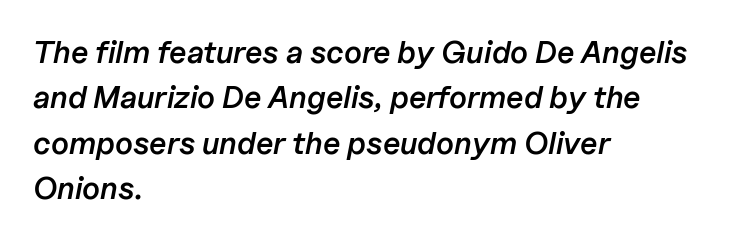
Letter spacing: default. Spacing verdict: proportional, widths tailored to each character. Only glyphs here, with clear space below each row. Each line starts at the same left margin while the right side varies. How would I describe the line gaps? Plain and ordinary. The passage shown is semibold, sitting just below true bold.
